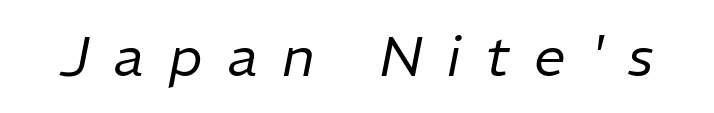
{"italic": "yes", "lean": "right", "slant_degrees": 11, "bold": "no", "weight": "regular", "width": "normal", "stroke_contrast": "low", "x_height": "medium", "monospaced": "no", "underline": "no", "letter_spacing": "wide", "letter_spacing_em": 0.44, "glyph_px": 56}
